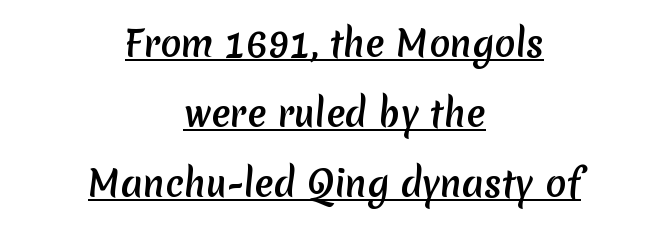
Q: Is the typeface a serif or a sans-serif typeface? A: Sans-serif.
Q: Is the text underlined? A: Yes.
Q: How is the paragraph aligned? A: Centered.
Q: Is the spacing between letters normal or unusually wide? A: Normal.
Q: Is the spacing between lines tight, normal or loose? A: Loose.
Q: Width (condensed, normal, or wide)? A: Normal.
Q: Stroke contrast? A: Medium.
Q: x-height? A: Medium.
Q: Monospaced? A: No.
